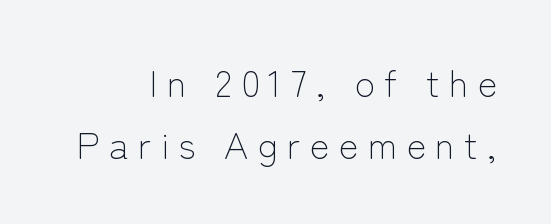
The image shows 37 px light sans-serif type, upright; set right-aligned, normal line spacing (1.67x), unusually wide letter spacing (+0.25 em), not underlined; low stroke contrast and a medium x-height.
